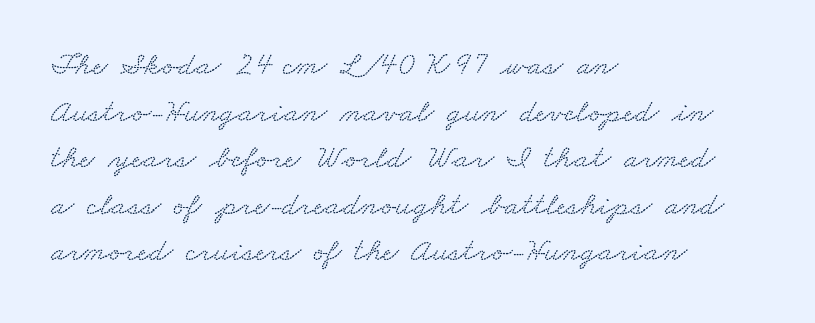
Q: Is the typeface a serif or a sans-serif typeface? A: Serif.
Q: Is the text underlined? A: No.
Q: How is the paragraph aligned? A: Left-aligned.
Q: Is the spacing between letters normal or unusually wide? A: Normal.
Q: Is the spacing between lines tight, normal or loose? A: Normal.
Q: Width (condensed, normal, or wide)? A: Wide.
Q: Stroke contrast? A: Medium.
Q: x-height? A: Small.
Q: Monospaced? A: No.
